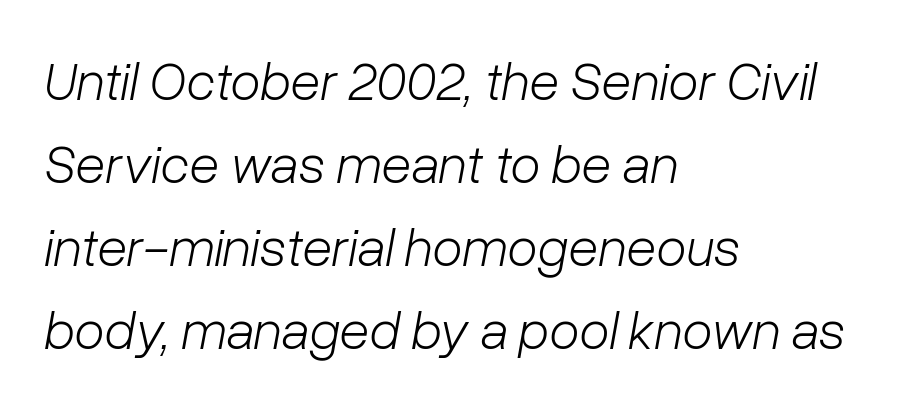
Q: Is the text bold? A: No.
Q: Is the text italic (slanted)? A: Yes, it leans right by about 10 degrees.
Q: Is the text underlined? A: No.
Q: How is the paragraph aligned? A: Left-aligned.
Q: Is the spacing between letters normal or unusually wide? A: Normal.
Q: Is the spacing between lines tight, normal or loose? A: Normal.
Q: Width (condensed, normal, or wide)? A: Normal.
Q: Stroke contrast? A: Low.
Q: x-height? A: Medium.
Q: Monospaced? A: No.
